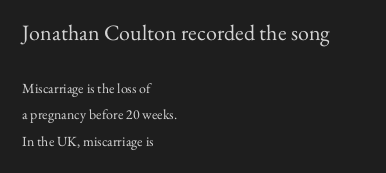
Q: Is the text bold? A: No.
Q: Is the text italic (slanted)? A: No, it is upright.
Q: Is the text underlined? A: No.
Q: How is the paragraph aligned? A: Left-aligned.
Q: Is the spacing between letters normal or unusually wide? A: Normal.
Q: Is the spacing between lines tight, normal or loose? A: Loose.
Q: Which block of text is set in a larger size, the first (top) or the second (bottom)? A: The first (top) one.
